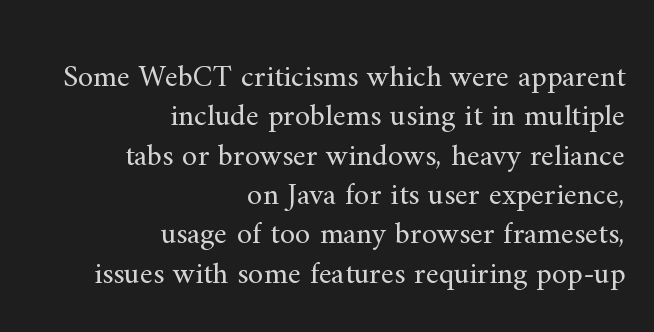
{"serif": "yes", "italic": "no", "bold": "no", "weight": "regular", "width": "normal", "stroke_contrast": "medium", "x_height": "small", "monospaced": "no", "underline": "no", "align": "right", "line_spacing": "normal", "line_spacing_ratio": 1.27, "letter_spacing": "normal", "letter_spacing_em": 0.0, "glyph_px": 31}
